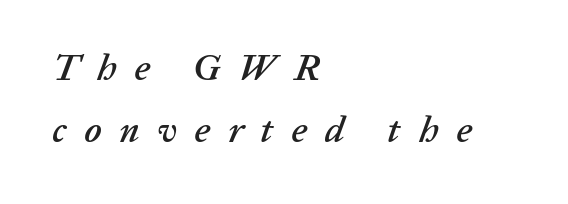
{"italic": "yes", "lean": "right", "slant_degrees": 20, "width": "normal", "stroke_contrast": "low", "x_height": "medium", "monospaced": "no", "underline": "no", "align": "left", "line_spacing": "normal", "line_spacing_ratio": 1.67, "letter_spacing": "wide", "letter_spacing_em": 0.48, "glyph_px": 37}
